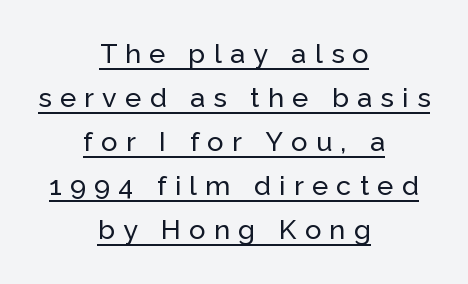
Q: Is the text italic (slanted)? A: No, it is upright.
Q: Is the text underlined? A: Yes.
Q: How is the paragraph aligned? A: Centered.
Q: Is the spacing between letters normal or unusually wide? A: Unusually wide.
Q: Is the spacing between lines tight, normal or loose? A: Normal.
